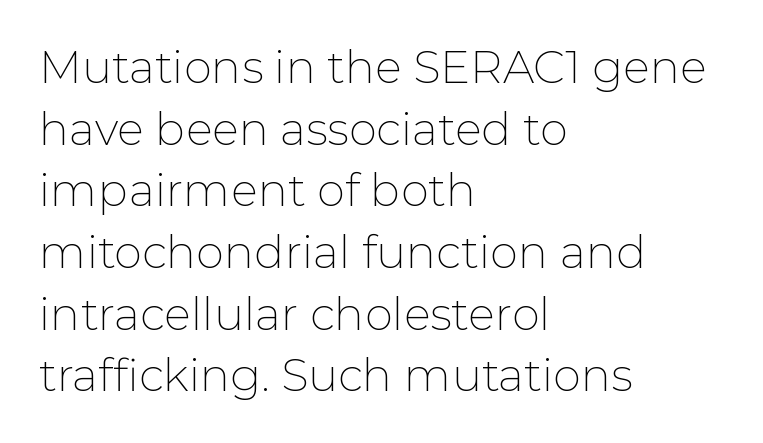
{"serif": "no", "italic": "no", "bold": "no", "weight": "thin", "width": "normal", "stroke_contrast": "low", "x_height": "medium", "monospaced": "no", "underline": "no", "align": "left", "line_spacing": "normal", "line_spacing_ratio": 1.37, "letter_spacing": "normal", "letter_spacing_em": 0.0, "glyph_px": 45}
